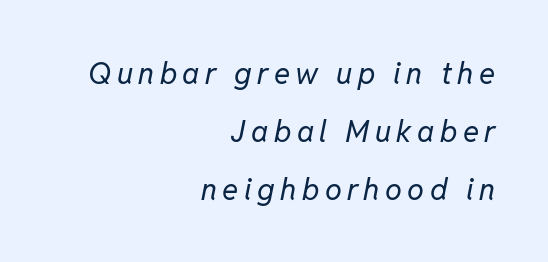
Q: Is the text bold? A: No.
Q: Is the text italic (slanted)? A: Yes, it leans right by about 11 degrees.
Q: Is the text underlined? A: No.
Q: How is the paragraph aligned? A: Right-aligned.
Q: Is the spacing between lines tight, normal or loose? A: Loose.
Q: Width (condensed, normal, or wide)? A: Normal.
Q: Stroke contrast? A: Low.
Q: x-height? A: Medium.
Q: Monospaced? A: No.
